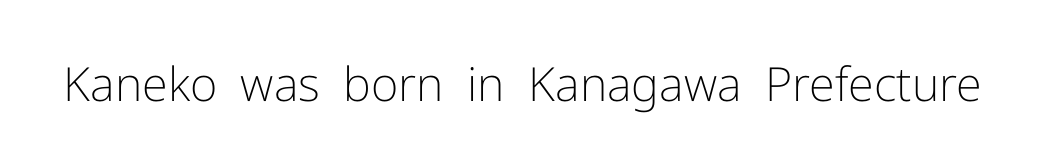
{"serif": "no", "italic": "no", "bold": "no", "weight": "light", "width": "normal", "stroke_contrast": "low", "x_height": "medium", "monospaced": "no", "underline": "no", "letter_spacing": "normal", "letter_spacing_em": 0.0, "glyph_px": 47}
